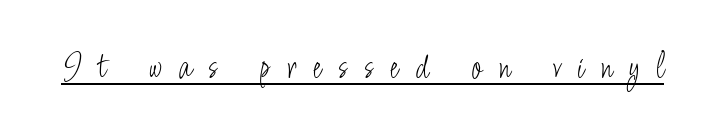
Q: Is the text bold? A: No.
Q: Is the text italic (slanted)? A: Yes.
Q: Is the typeface a serif or a sans-serif typeface? A: Sans-serif.
Q: Is the text underlined? A: Yes.
Q: Is the spacing between letters normal or unusually wide? A: Unusually wide.
Q: Width (condensed, normal, or wide)? A: Condensed.
Q: Stroke contrast? A: Low.
Q: x-height? A: Small.
Q: Monospaced? A: No.
